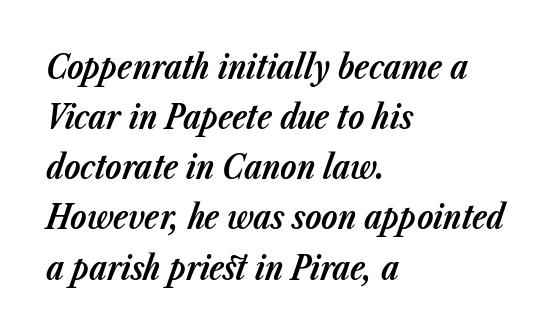
{"italic": "yes", "lean": "right", "slant_degrees": 23, "bold": "yes", "weight": "bold", "width": "normal", "stroke_contrast": "low", "x_height": "medium", "monospaced": "no", "underline": "no", "align": "left", "line_spacing": "normal", "line_spacing_ratio": 1.52, "letter_spacing": "normal", "letter_spacing_em": 0.0, "glyph_px": 33}
